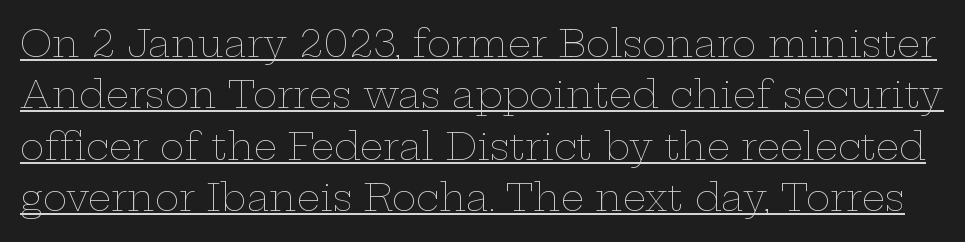
The image shows 37 px thin, wide type, upright; set normal line spacing (1.39x), normal letter spacing, underlined; low stroke contrast and a medium x-height.
